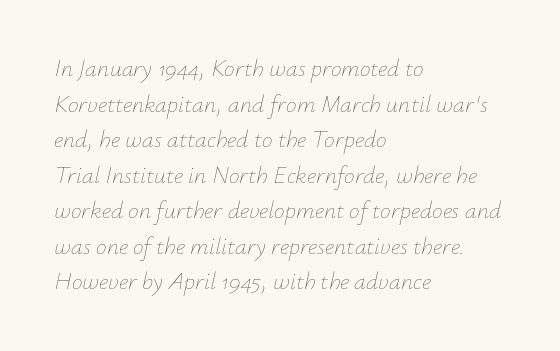
Q: Is the text bold? A: No.
Q: Is the text italic (slanted)? A: Yes, it leans right by about 12 degrees.
Q: Is the text underlined? A: No.
Q: How is the paragraph aligned? A: Left-aligned.
Q: Is the spacing between letters normal or unusually wide? A: Normal.
Q: Is the spacing between lines tight, normal or loose? A: Normal.
